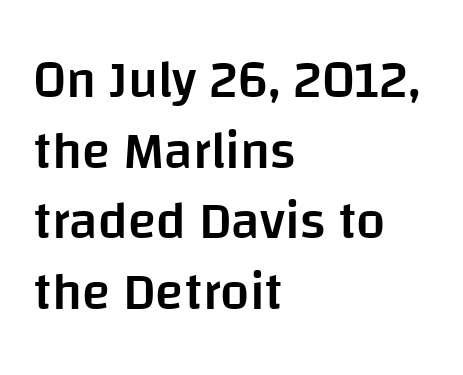
These lines sit exactly where default settings would place them. Looks like regular typesetting: each glyph gets only the width it needs. Each word holds together tightly as a unit, with standard inter-letter gaps. Italic? Not at all — the glyphs are vertical. The strokes are fattened partway — semibold, not bold. The passage shown is not underscored anywhere.
